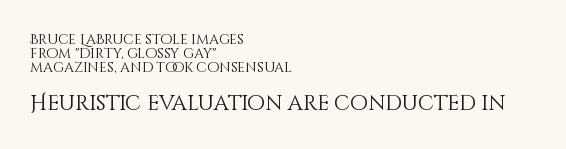
Q: Is the text bold? A: No.
Q: Is the text italic (slanted)? A: No, it is upright.
Q: Is the text underlined? A: No.
Q: How is the paragraph aligned? A: Left-aligned.
Q: Is the spacing between letters normal or unusually wide? A: Normal.
Q: Is the spacing between lines tight, normal or loose? A: Tight.
Q: Which block of text is set in a larger size, the first (top) or the second (bottom)? A: The second (bottom) one.
